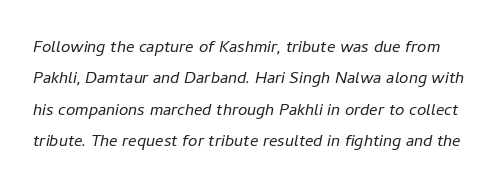
Nobody touched the tracking dial on this one. The rendering applies a slant to the glyphs. Quick note: underline off. The designer left line spacing at the default. Summary of weight: not heavy and not bold.
